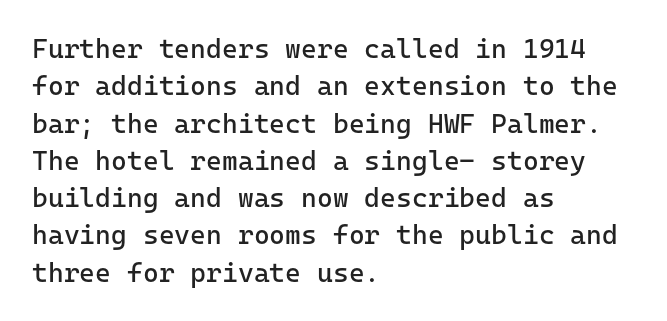
The image shows 27 px text type, upright; set left-aligned, normal line spacing (1.38x), normal letter spacing, not underlined.
